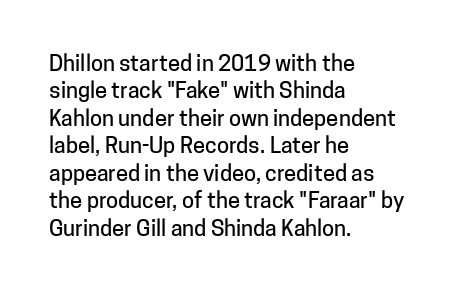
Q: Is the text italic (slanted)? A: No, it is upright.
Q: Is the text underlined? A: No.
Q: How is the paragraph aligned? A: Left-aligned.
Q: Is the spacing between letters normal or unusually wide? A: Normal.
Q: Is the spacing between lines tight, normal or loose? A: Normal.
